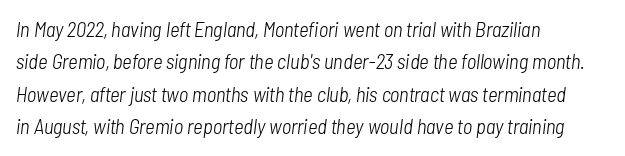
Is the block centered? No — it sits flush against the left margin. The designer left line spacing at the default. Check the space under the baseline: it is left empty. Nothing unusual about the tracking: characters are spaced as the font intends. Tall strokes in this sample are angled rather than plumb. Stem width sits at or under what a default text font uses.
